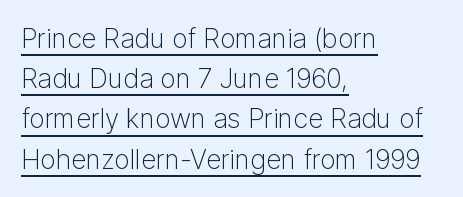
Observe the ordinary spacing: letters are neighbours, not strangers. Ascenders rise straight up at ninety degrees. Emphasis is given by a line drawn under the lettering. A quiet, ordinary-to-light weight characterises the typeface. These lines are set flush left with a ragged right edge. Quick note: interline space is typical.
